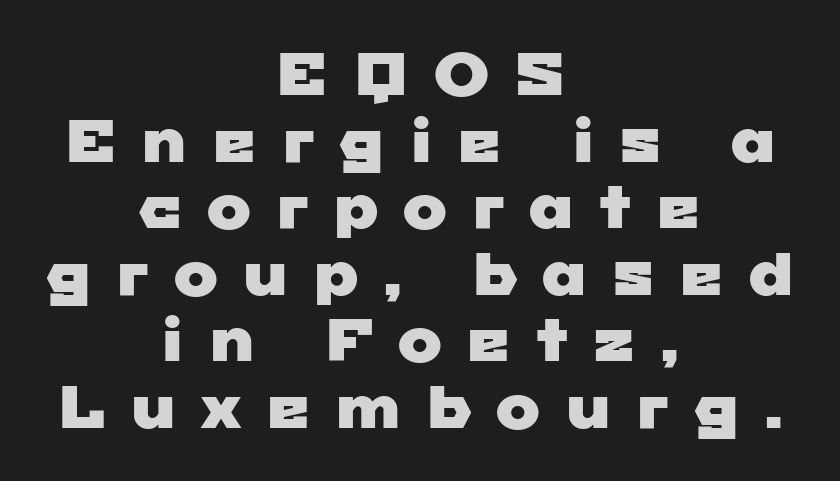
{"serif": "no", "width": "wide", "stroke_contrast": "low", "x_height": "medium", "monospaced": "no", "underline": "no", "align": "center", "line_spacing": "tight", "line_spacing_ratio": 1.11, "letter_spacing": "wide", "letter_spacing_em": 0.38, "glyph_px": 60}
